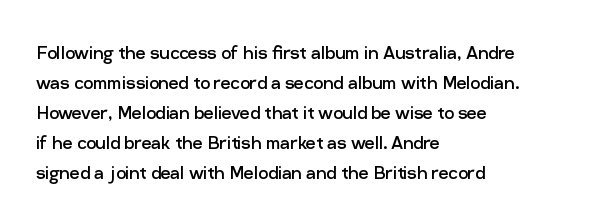
Q: Is the text bold? A: No.
Q: Is the text italic (slanted)? A: No, it is upright.
Q: Is the text underlined? A: No.
Q: How is the paragraph aligned? A: Left-aligned.
Q: Is the spacing between letters normal or unusually wide? A: Normal.
Q: Is the spacing between lines tight, normal or loose? A: Normal.
